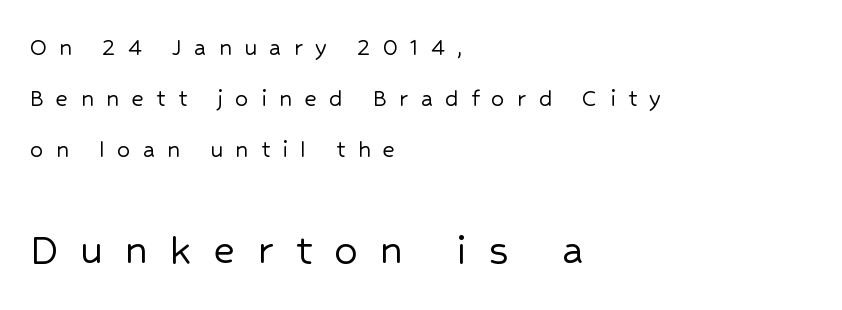
{"serif": "no", "italic": "no", "width": "normal", "stroke_contrast": "low", "x_height": "medium", "monospaced": "no", "underline": "no", "align": "left", "line_spacing": "loose", "line_spacing_ratio": 1.96, "letter_spacing": "wide", "letter_spacing_em": 0.48, "larger_block": "second", "size_ratio": 1.77, "glyph_px": 46}
